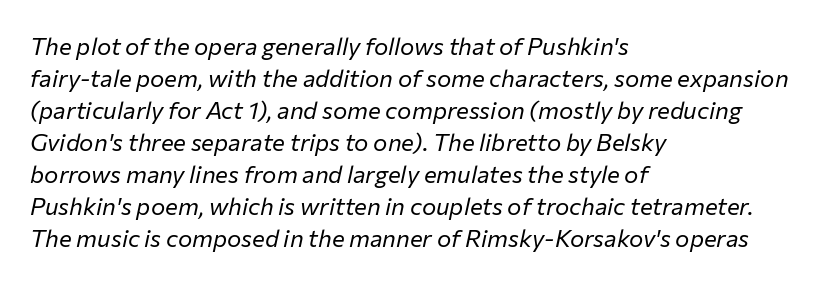
{"italic": "yes", "lean": "right", "slant_degrees": 12, "bold": "no", "underline": "no", "align": "left", "line_spacing": "normal", "line_spacing_ratio": 1.33, "letter_spacing": "normal", "letter_spacing_em": 0.0, "glyph_px": 24}
